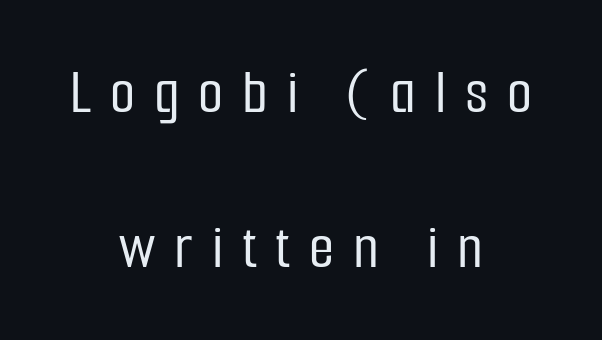
Only glyphs here, with clear space below each row. The face used here is proportionally spaced, like ordinary book or web type. The horizontal fit of the characters is loose and conspicuously gappy. The axis of the letterforms is exactly vertical.
